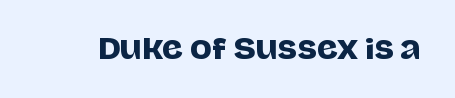
Posture: vertical. Glyph-to-glyph distance matches everyday printed text. To sum up the face: it is a sans, with no serifs. The passage shown is not underscored anywhere.
